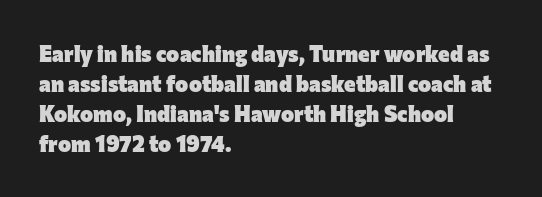
The image shows 22 px bold type, upright; set left-aligned, normal line spacing (1.37x), normal letter spacing, not underlined.
